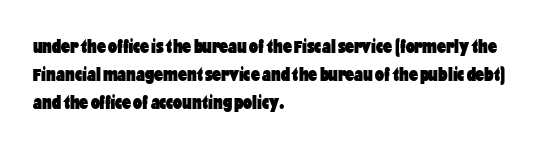
Q: Is the text bold? A: Yes.
Q: Is the text italic (slanted)? A: No, it is upright.
Q: Is the text underlined? A: No.
Q: How is the paragraph aligned? A: Left-aligned.
Q: Is the spacing between letters normal or unusually wide? A: Normal.
Q: Is the spacing between lines tight, normal or loose? A: Normal.
